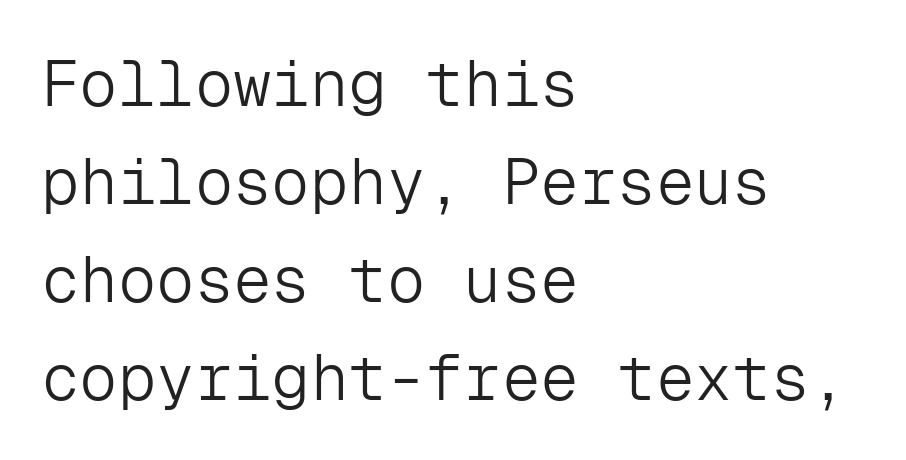
{"serif": "no", "italic": "no", "bold": "no", "weight": "light", "width": "normal", "stroke_contrast": "low", "x_height": "medium", "monospaced": "yes", "underline": "no", "align": "left", "line_spacing": "normal", "line_spacing_ratio": 1.53, "letter_spacing": "normal", "letter_spacing_em": 0.0, "glyph_px": 64}
